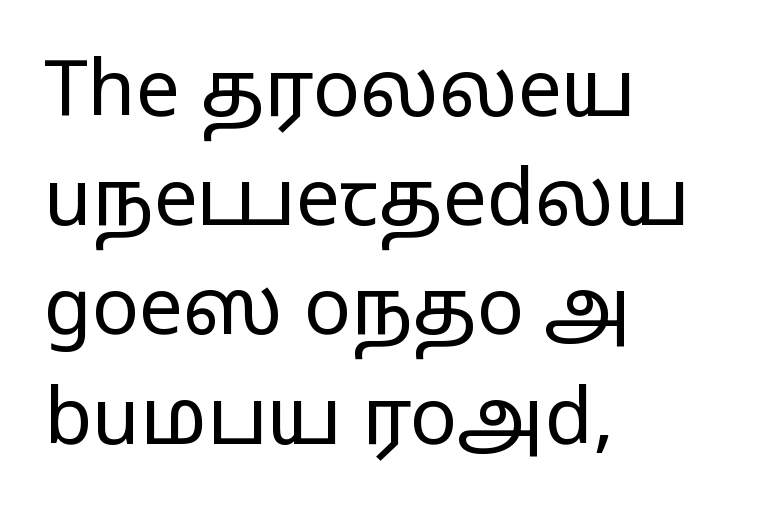
{"serif": "no", "italic": "no", "bold": "no", "weight": "regular", "width": "wide", "stroke_contrast": "low", "x_height": "medium", "monospaced": "no", "underline": "no", "align": "left", "line_spacing": "normal", "line_spacing_ratio": 1.4, "letter_spacing": "normal", "letter_spacing_em": 0.0, "glyph_px": 78}
